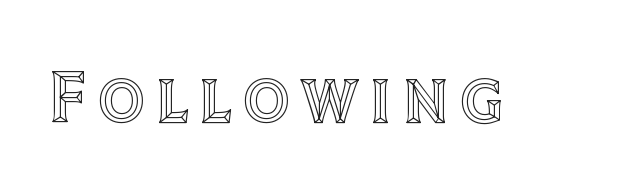
The passage shown is typed in a proportional face where columns would drift. Descender tails drop into unmarked territory. The specimen reads as upright at a glance.
